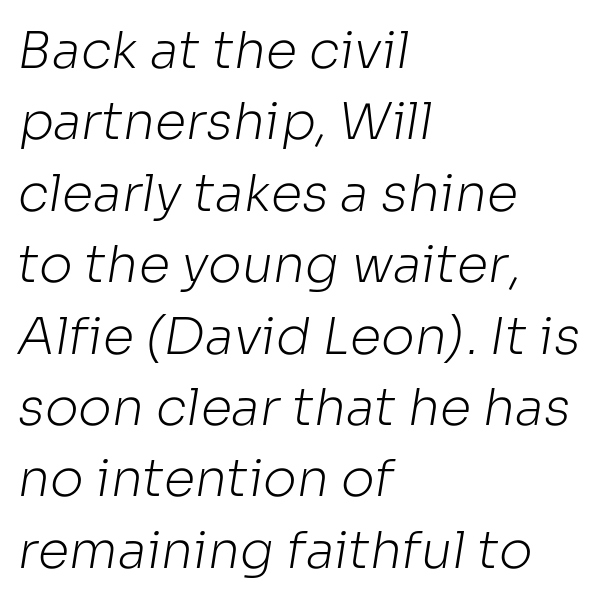
Q: Is the text bold? A: No.
Q: Is the typeface a serif or a sans-serif typeface? A: Sans-serif.
Q: Is the text underlined? A: No.
Q: How is the paragraph aligned? A: Left-aligned.
Q: Is the spacing between letters normal or unusually wide? A: Normal.
Q: Is the spacing between lines tight, normal or loose? A: Normal.
Q: Width (condensed, normal, or wide)? A: Normal.
Q: Stroke contrast? A: Low.
Q: x-height? A: Medium.
Q: Monospaced? A: No.
